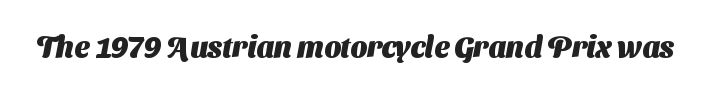
{"serif": "no", "bold": "yes", "weight": "heavy", "width": "normal", "stroke_contrast": "medium", "x_height": "medium", "monospaced": "no", "underline": "no", "letter_spacing": "normal", "letter_spacing_em": 0.0, "glyph_px": 29}
